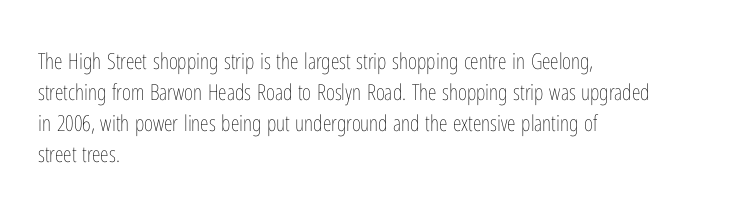
The words here are not underlined. Default kerning and tracking; the words read as compact shapes. The paragraph shown leans on its left margin. Posture: straight, roman, zero tilt. Vertical stems look standard width or narrower in stroke. Vertical spacing — default.
